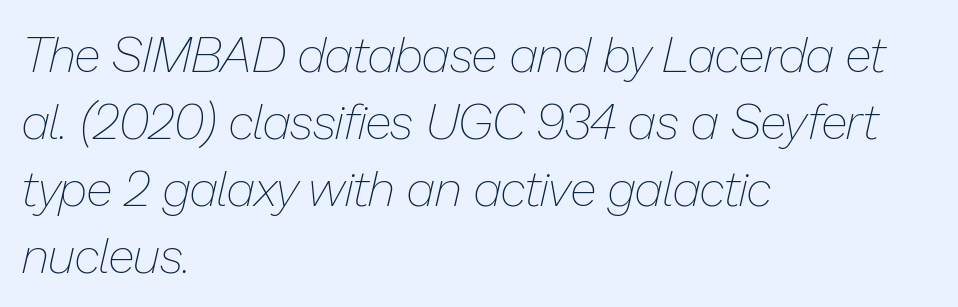
The image shows 49 px thin type, italic (leaning right); set left-aligned, normal line spacing (1.37x), normal letter spacing, not underlined; low stroke contrast and a medium x-height.
